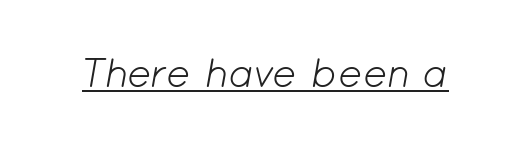
Varying glyph widths throughout — classic text-font behaviour. Characters follow at the spacing the type designer built in. Quick note: italic. Stems here are at most as thick as an everyday book face. Notice how a bar underscores the lettering throughout.
